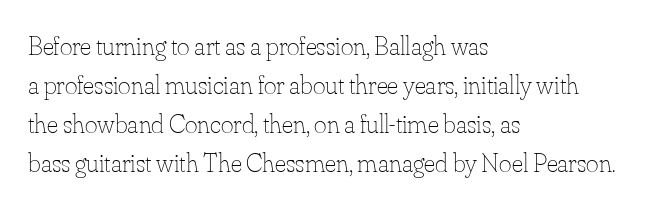
Default kerning and tracking; the words read as compact shapes. No heavy texture on the line: the type isn't bold. A roman cut, with each character standing at attention. Notice how the passage keeps a crisp vertical edge on the left only. Bare-footed words on every line.
